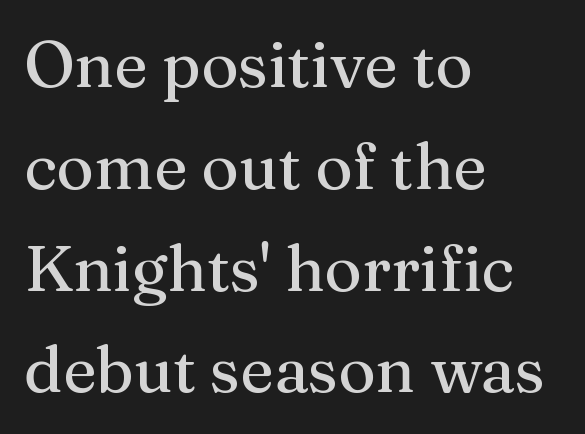
Q: Is the text italic (slanted)? A: No, it is upright.
Q: Is the typeface a serif or a sans-serif typeface? A: Serif.
Q: Is the text underlined? A: No.
Q: How is the paragraph aligned? A: Left-aligned.
Q: Is the spacing between letters normal or unusually wide? A: Normal.
Q: Is the spacing between lines tight, normal or loose? A: Normal.
Q: Width (condensed, normal, or wide)? A: Normal.
Q: Stroke contrast? A: Medium.
Q: x-height? A: Medium.
Q: Monospaced? A: No.
